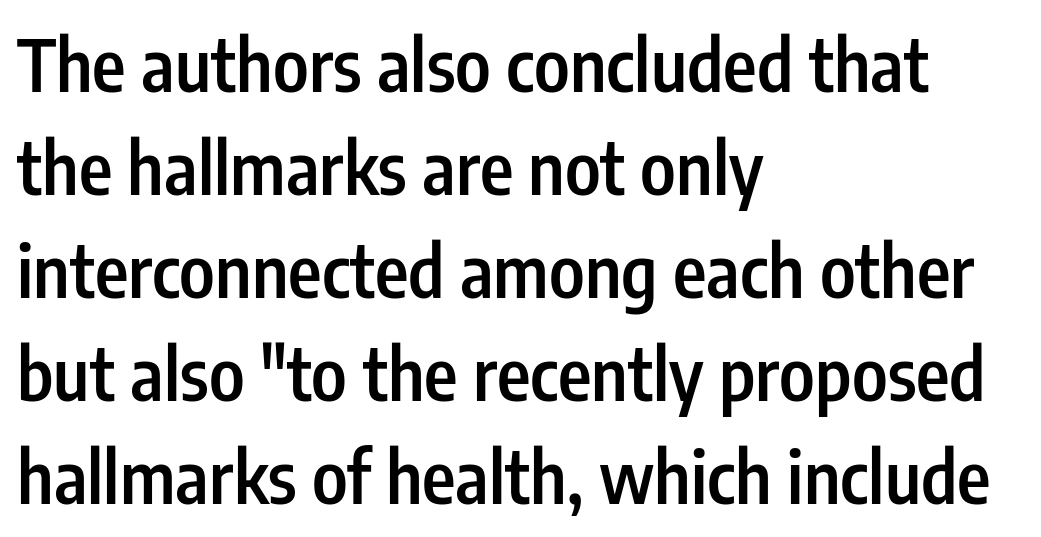
The image shows 72 px semibold, condensed sans-serif type, upright; set left-aligned, normal line spacing (1.43x), normal letter spacing, not underlined; low stroke contrast and a medium x-height.
